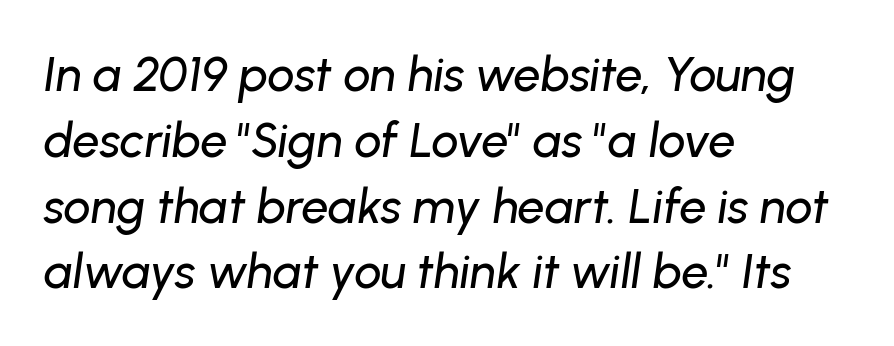
Q: Is the text italic (slanted)? A: Yes, it leans right by about 8 degrees.
Q: Is the text underlined? A: No.
Q: How is the paragraph aligned? A: Left-aligned.
Q: Is the spacing between letters normal or unusually wide? A: Normal.
Q: Is the spacing between lines tight, normal or loose? A: Normal.
Q: Width (condensed, normal, or wide)? A: Normal.
Q: Stroke contrast? A: Low.
Q: x-height? A: Medium.
Q: Monospaced? A: No.
